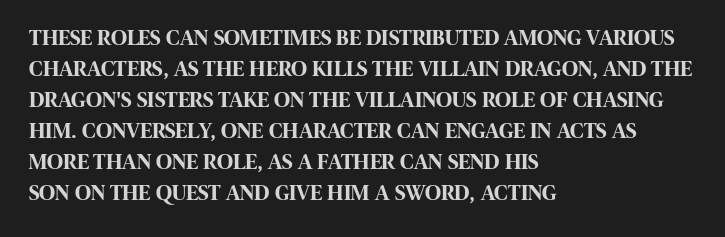
{"italic": "no", "bold": "yes", "underline": "no", "align": "left", "line_spacing": "normal", "line_spacing_ratio": 1.41, "letter_spacing": "normal", "letter_spacing_em": 0.0, "glyph_px": 22}
